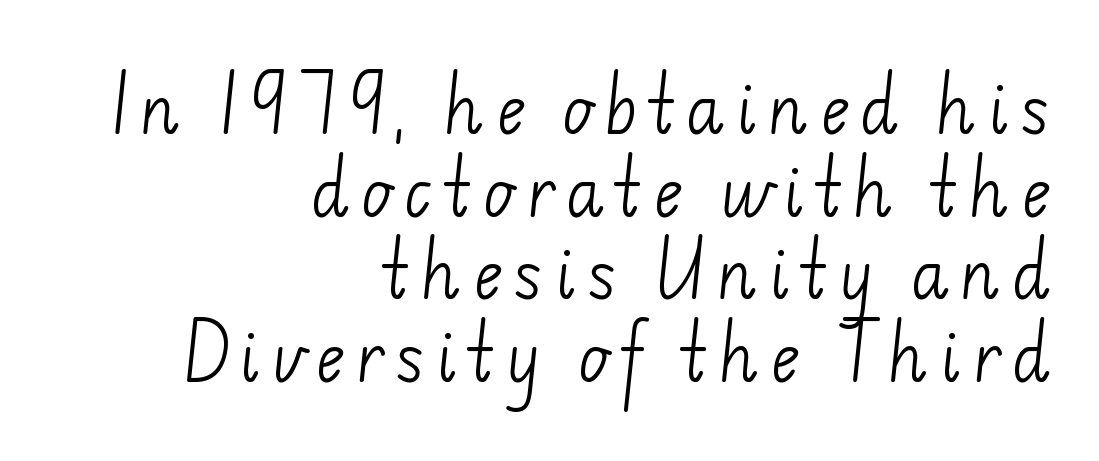
{"serif": "no", "bold": "no", "weight": "light", "width": "normal", "stroke_contrast": "low", "x_height": "small", "monospaced": "no", "underline": "no", "align": "right", "line_spacing": "normal", "line_spacing_ratio": 1.29, "glyph_px": 64}
